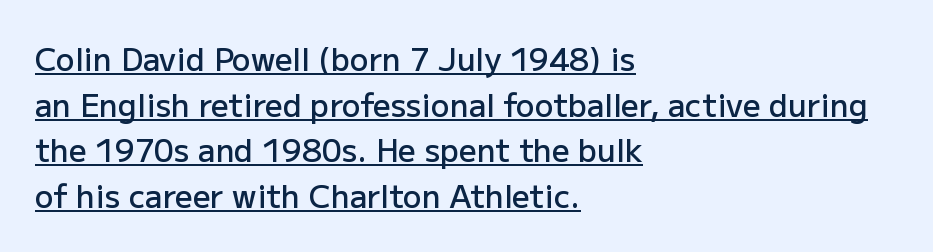
{"serif": "no", "italic": "no", "bold": "semi", "weight": "semibold", "width": "normal", "stroke_contrast": "low", "x_height": "medium", "monospaced": "no", "underline": "yes", "align": "left", "line_spacing": "normal", "line_spacing_ratio": 1.47, "letter_spacing": "normal", "letter_spacing_em": 0.0, "glyph_px": 31}
